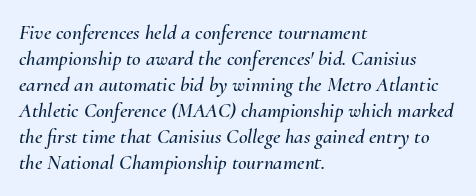
{"italic": "yes", "lean": "right", "slant_degrees": 10, "underline": "no", "align": "left", "line_spacing_ratio": 1.24, "letter_spacing": "normal", "letter_spacing_em": 0.0, "glyph_px": 21}
